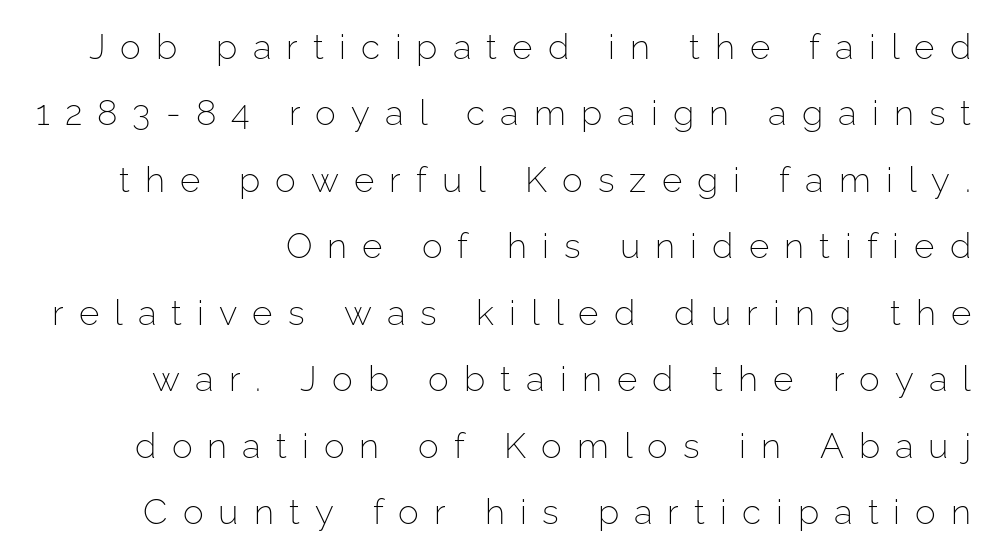
The rendering uses a large line-height, opening up the rows. This rendering employs a face without finishing strokes, i.e., a sans-serif. The weight would be labelled regular, book, light, or lighter still. Letters rest on an invisible, unmarked baseline. The type sits square on the baseline with zero lean.
